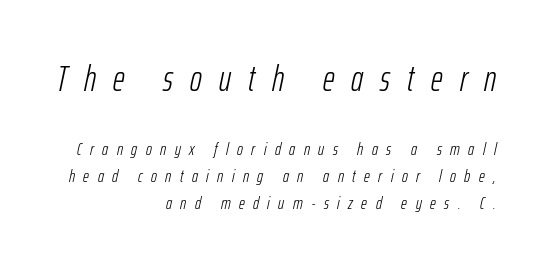
Is this a fixed-width face? No — the glyphs have proportional, varying widths. Weight: in the light-to-regular range. The passage shown leans; its letterforms are oblique. Descenders hang freely into open space. The leading is moderate, giving the passage an even texture. The letters in the upper block stand taller than those in the block below.
